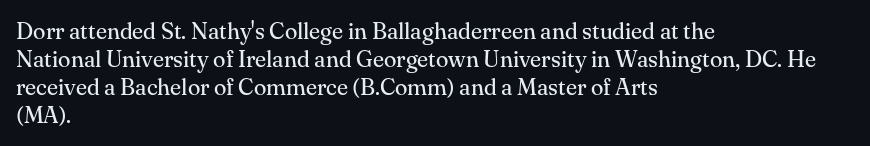
The image shows 23 px text type, upright; set left-aligned, line spacing 1.22x, normal letter spacing, not underlined.
